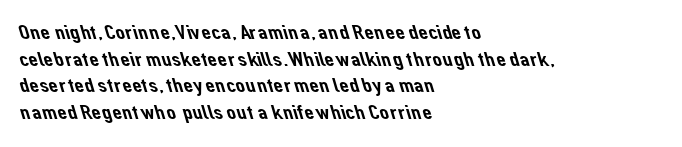
{"underline": "no", "align": "left", "line_spacing": "normal", "line_spacing_ratio": 1.27, "letter_spacing": "normal", "letter_spacing_em": 0.0, "glyph_px": 21}
